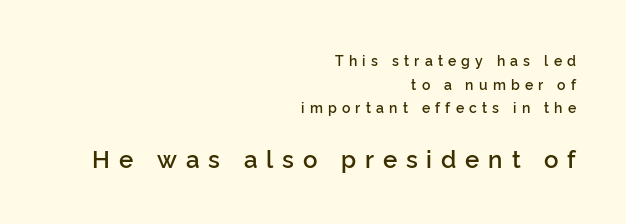
Inter-character spacing is expanded well beyond the font's built-in metrics. The lettering stays uniformly vertical, giving the passage a roman look. Unmarked baselines from the first word to the last. Scale increases going downward across the two blocks.
